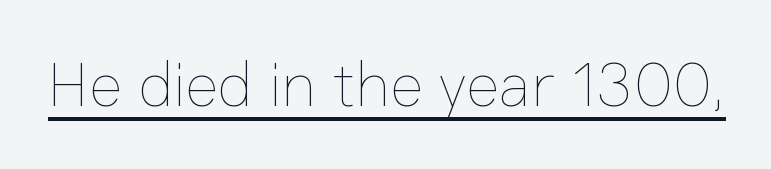
Q: Is the text bold? A: No.
Q: Is the text italic (slanted)? A: No, it is upright.
Q: Is the text underlined? A: Yes.
Q: Is the spacing between letters normal or unusually wide? A: Normal.
Q: Width (condensed, normal, or wide)? A: Normal.
Q: Stroke contrast? A: Low.
Q: x-height? A: Medium.
Q: Monospaced? A: No.
